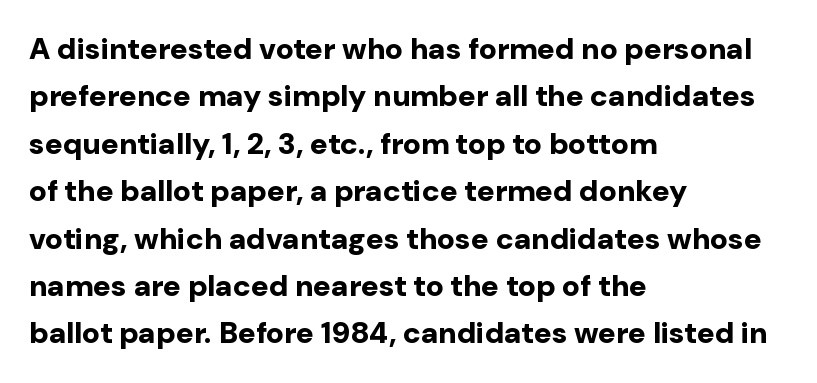
{"serif": "no", "italic": "no", "bold": "yes", "weight": "bold", "width": "normal", "stroke_contrast": "low", "x_height": "medium", "monospaced": "no", "underline": "no", "align": "left", "line_spacing": "normal", "line_spacing_ratio": 1.58, "letter_spacing": "normal", "letter_spacing_em": 0.0, "glyph_px": 30}
